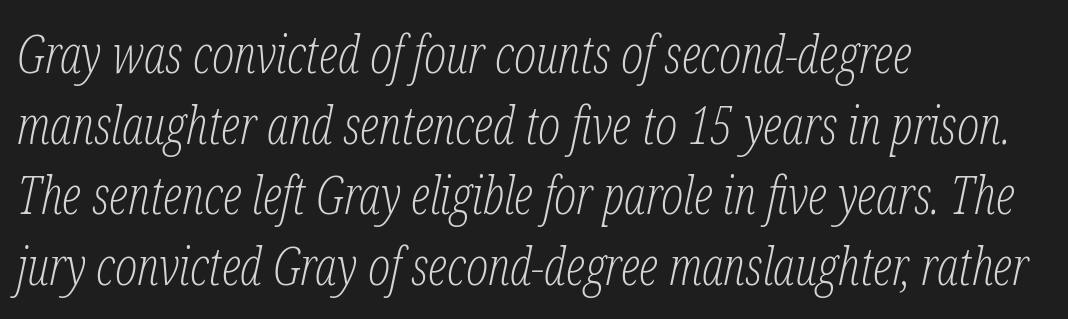
{"serif": "yes", "italic": "yes", "lean": "right", "slant_degrees": 12, "bold": "no", "weight": "light", "width": "condensed", "stroke_contrast": "low", "x_height": "medium", "monospaced": "no", "underline": "no", "align": "left", "line_spacing": "normal", "line_spacing_ratio": 1.36, "letter_spacing": "normal", "letter_spacing_em": 0.0, "glyph_px": 52}
